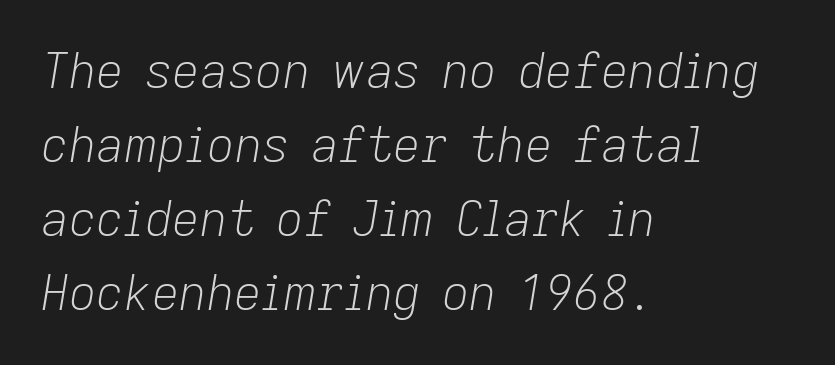
{"italic": "yes", "lean": "right", "slant_degrees": 9, "bold": "no", "weight": "light", "width": "normal", "stroke_contrast": "low", "x_height": "medium", "monospaced": "no", "underline": "no", "align": "left", "line_spacing": "normal", "line_spacing_ratio": 1.54, "letter_spacing": "normal", "letter_spacing_em": 0.0, "glyph_px": 48}
